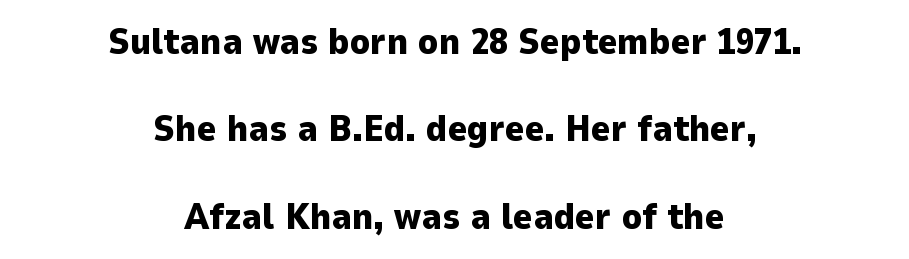
Q: Is the text bold? A: Yes.
Q: Is the text italic (slanted)? A: No, it is upright.
Q: Is the typeface a serif or a sans-serif typeface? A: Sans-serif.
Q: Is the text underlined? A: No.
Q: How is the paragraph aligned? A: Centered.
Q: Is the spacing between letters normal or unusually wide? A: Normal.
Q: Is the spacing between lines tight, normal or loose? A: Loose.
Q: Width (condensed, normal, or wide)? A: Normal.
Q: Stroke contrast? A: Low.
Q: x-height? A: Medium.
Q: Monospaced? A: No.
